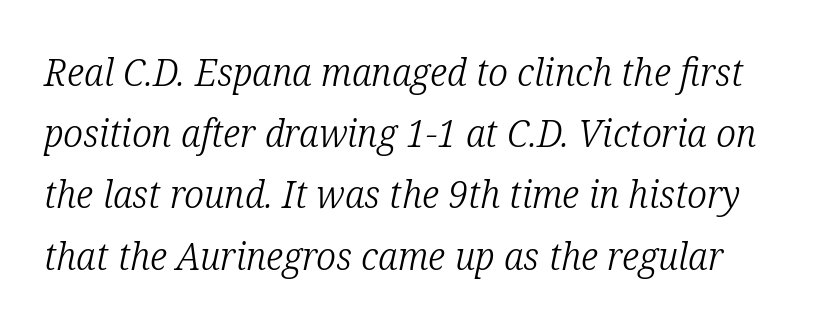
Q: Is the text bold? A: No.
Q: Is the text italic (slanted)? A: Yes, it leans right by about 12 degrees.
Q: Is the typeface a serif or a sans-serif typeface? A: Serif.
Q: Is the text underlined? A: No.
Q: Is the spacing between letters normal or unusually wide? A: Normal.
Q: Is the spacing between lines tight, normal or loose? A: Normal.
Q: Width (condensed, normal, or wide)? A: Condensed.
Q: Stroke contrast? A: Low.
Q: x-height? A: Medium.
Q: Monospaced? A: No.
